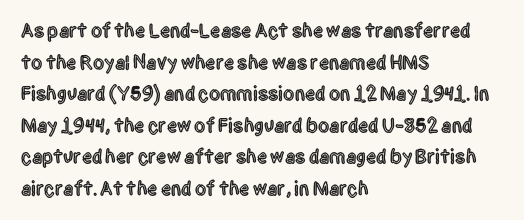
{"italic": "no", "underline": "no", "align": "left", "line_spacing": "normal", "line_spacing_ratio": 1.58, "letter_spacing": "normal", "letter_spacing_em": 0.0, "glyph_px": 20}
